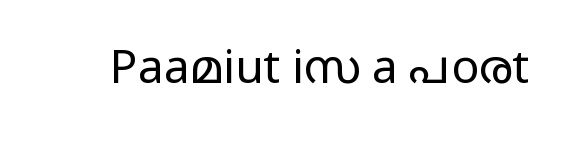
The weight tops out at a normal text grade. Rule under the text: the space is simply empty. The tracking reads as untouched default to a designer's eye. You can tell it's not italic because the verticals are truly vertical. A typesetter would label this face a sans. The rendering uses natural spacing where letterforms have individual widths.
